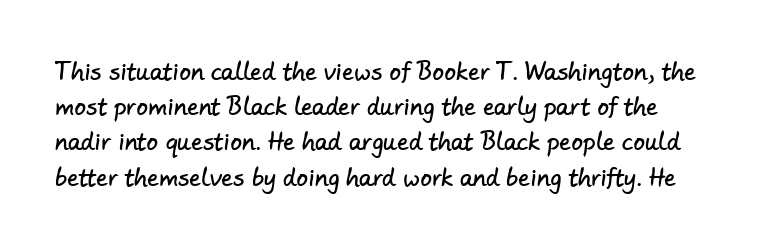
Q: Is the text underlined? A: No.
Q: Is the spacing between letters normal or unusually wide? A: Normal.
Q: Is the spacing between lines tight, normal or loose? A: Normal.
